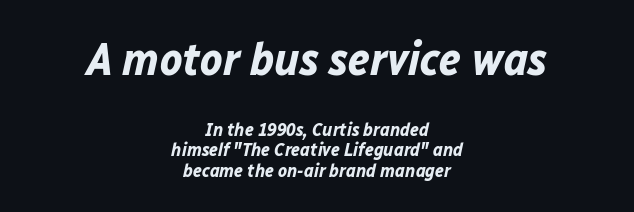
Q: Is the text bold? A: Yes.
Q: Is the text italic (slanted)? A: Yes, it leans right by about 12 degrees.
Q: Is the text underlined? A: No.
Q: How is the paragraph aligned? A: Centered.
Q: Is the spacing between letters normal or unusually wide? A: Normal.
Q: Is the spacing between lines tight, normal or loose? A: Tight.
Q: Which block of text is set in a larger size, the first (top) or the second (bottom)? A: The first (top) one.
Q: Width (condensed, normal, or wide)? A: Normal.
Q: Stroke contrast? A: Low.
Q: x-height? A: Medium.
Q: Monospaced? A: No.
